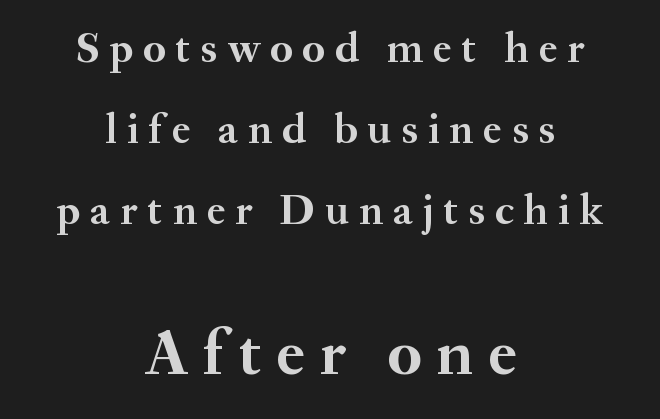
Note the varied advance widths — an 'i' is clearly narrower than an 'm'. Small over large — that's the arrangement of the two blocks here. Designer's note — italics off, roman on. This sample is center-justified, so both line endings float freely.
